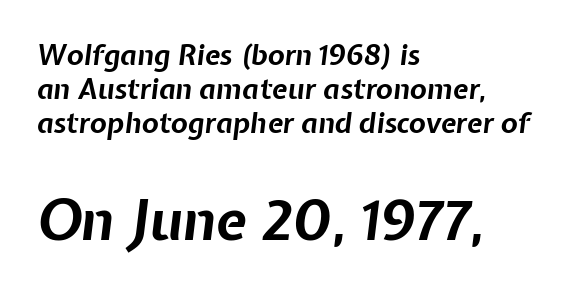
The image shows 56 px bold type, italic (leaning right); set left-aligned, line spacing 1.21x, normal letter spacing, not underlined; the second (bottom) block is 2.0x larger; low stroke contrast and a medium x-height.
